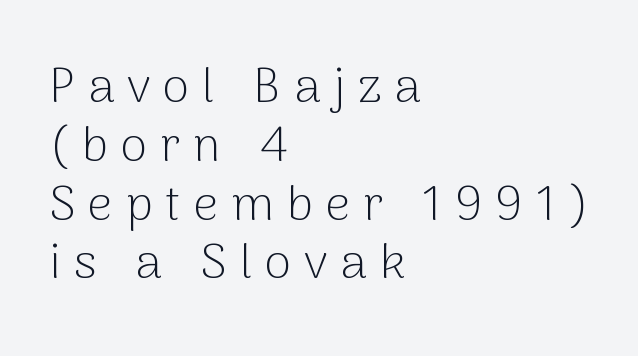
{"serif": "no", "italic": "no", "bold": "no", "weight": "light", "width": "normal", "stroke_contrast": "low", "x_height": "medium", "monospaced": "no", "underline": "no", "align": "left", "line_spacing_ratio": 1.2, "letter_spacing": "wide", "letter_spacing_em": 0.26, "glyph_px": 49}
